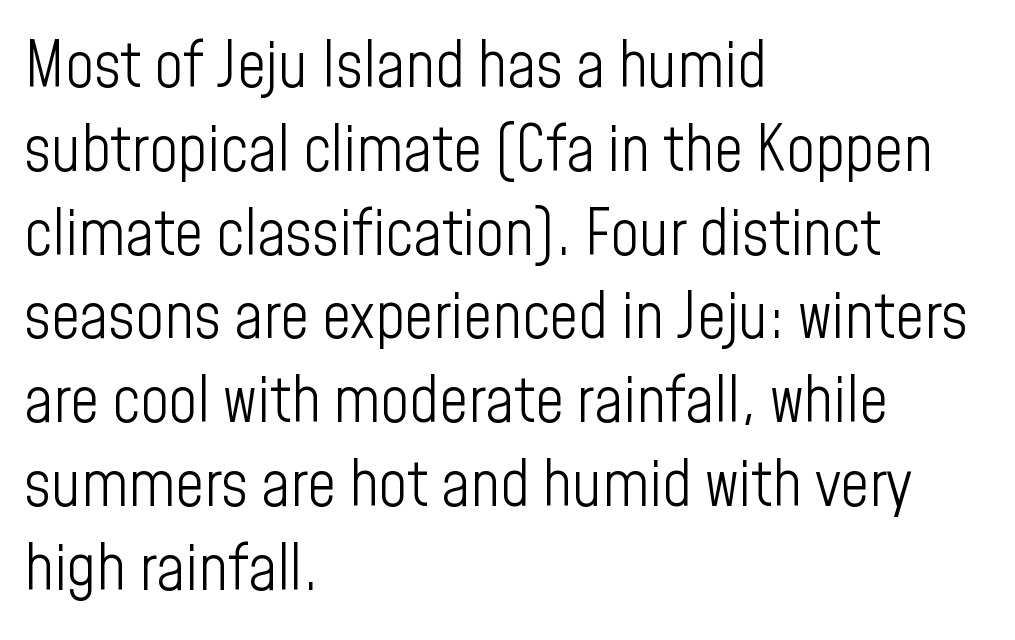
Q: Is the text bold? A: No.
Q: Is the text italic (slanted)? A: No, it is upright.
Q: Is the typeface a serif or a sans-serif typeface? A: Sans-serif.
Q: Is the text underlined? A: No.
Q: How is the paragraph aligned? A: Left-aligned.
Q: Is the spacing between letters normal or unusually wide? A: Normal.
Q: Is the spacing between lines tight, normal or loose? A: Normal.
Q: Width (condensed, normal, or wide)? A: Condensed.
Q: Stroke contrast? A: Low.
Q: x-height? A: Medium.
Q: Monospaced? A: No.
